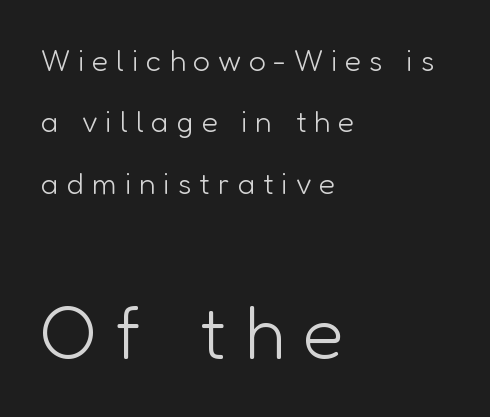
Q: Is the text bold? A: No.
Q: Is the text italic (slanted)? A: No, it is upright.
Q: Is the typeface a serif or a sans-serif typeface? A: Sans-serif.
Q: Is the text underlined? A: No.
Q: How is the paragraph aligned? A: Left-aligned.
Q: Is the spacing between letters normal or unusually wide? A: Unusually wide.
Q: Is the spacing between lines tight, normal or loose? A: Loose.
Q: Which block of text is set in a larger size, the first (top) or the second (bottom)? A: The second (bottom) one.
Q: Width (condensed, normal, or wide)? A: Normal.
Q: Stroke contrast? A: Low.
Q: x-height? A: Medium.
Q: Monospaced? A: No.
